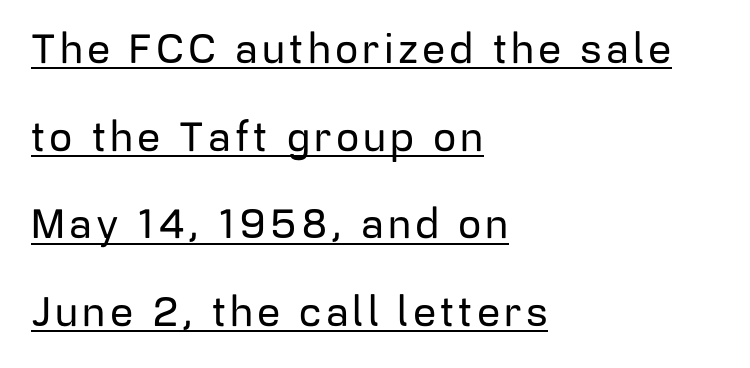
Q: Is the text italic (slanted)? A: No, it is upright.
Q: Is the typeface a serif or a sans-serif typeface? A: Sans-serif.
Q: Is the text underlined? A: Yes.
Q: How is the paragraph aligned? A: Left-aligned.
Q: Is the spacing between lines tight, normal or loose? A: Loose.
Q: Width (condensed, normal, or wide)? A: Normal.
Q: Stroke contrast? A: Low.
Q: x-height? A: Medium.
Q: Monospaced? A: No.
